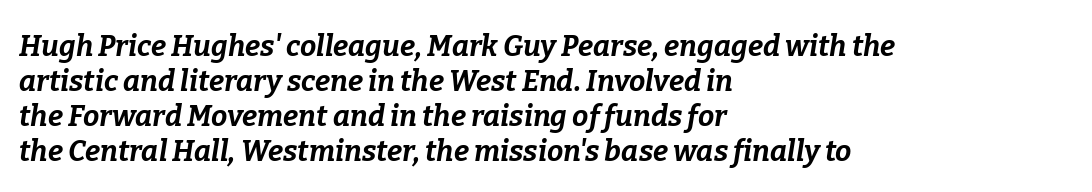
Heavy-handed strokes throughout: this text is bold. Check under the words: just untouched page. You could not count columns in this text — the font is proportionally spaced. Slanted lettering throughout.
